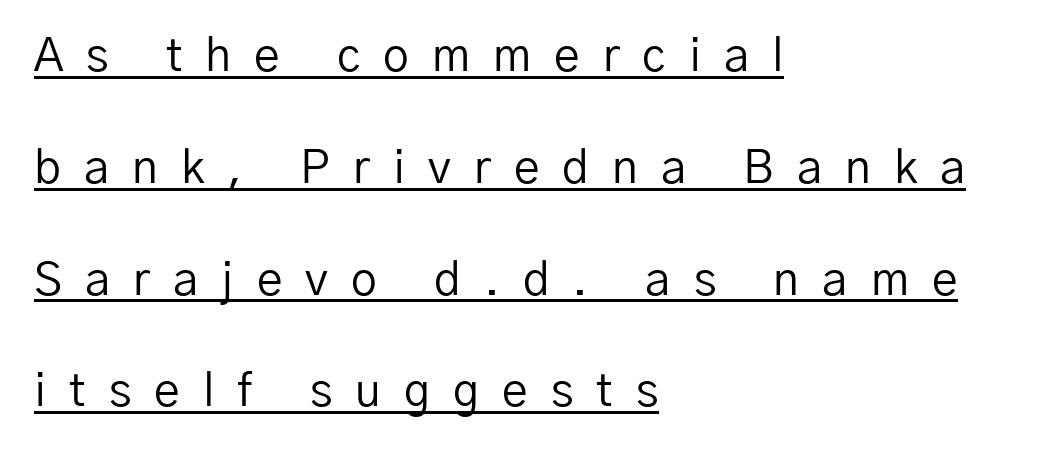
The image shows 46 px regular-weight sans-serif type, upright; set left-aligned, loose line spacing (2.43x), unusually wide letter spacing (+0.5 em), underlined; low stroke contrast and a medium x-height.
